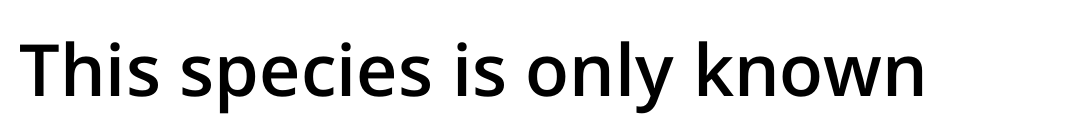
{"serif": "no", "italic": "no", "bold": "semi", "weight": "semibold", "width": "normal", "stroke_contrast": "low", "x_height": "medium", "monospaced": "no", "underline": "no", "letter_spacing": "normal", "letter_spacing_em": 0.0, "glyph_px": 72}
